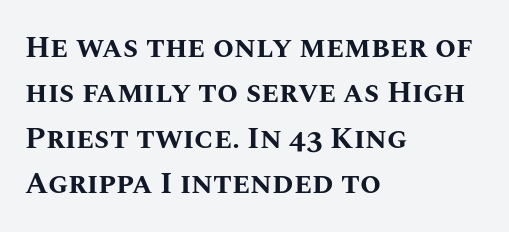
The image shows 30 px bold type, upright; set left-aligned, normal line spacing (1.51x), normal letter spacing, not underlined; medium stroke contrast and a large x-height.
